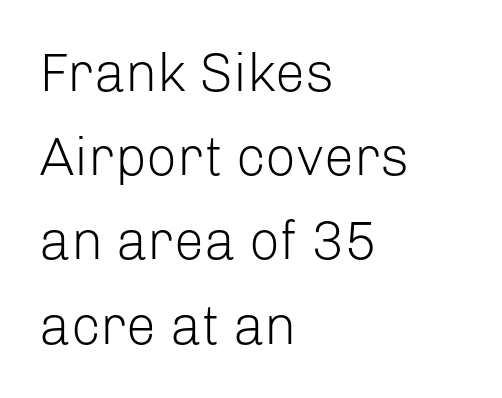
The image shows 54 px light sans-serif type, upright; set left-aligned, normal line spacing (1.56x), normal letter spacing, not underlined; low stroke contrast and a medium x-height.
